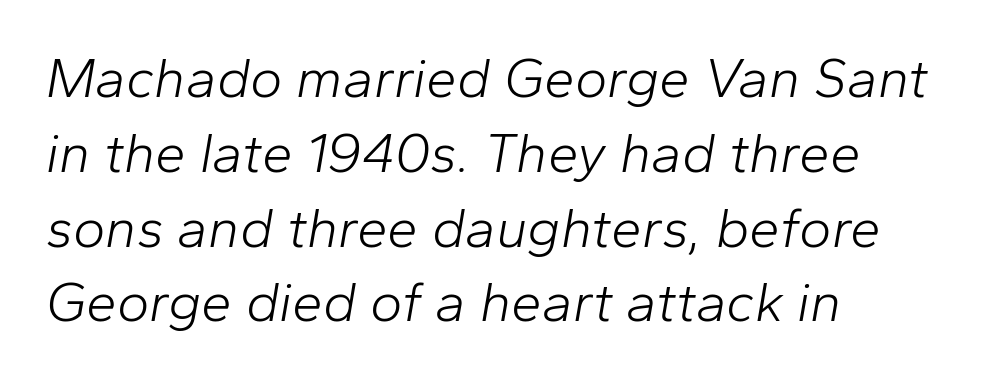
{"italic": "yes", "lean": "right", "slant_degrees": 10, "bold": "no", "weight": "light", "width": "normal", "stroke_contrast": "low", "x_height": "medium", "monospaced": "no", "underline": "no", "align": "left", "line_spacing": "normal", "line_spacing_ratio": 1.36, "letter_spacing": "normal", "letter_spacing_em": 0.0, "glyph_px": 55}
